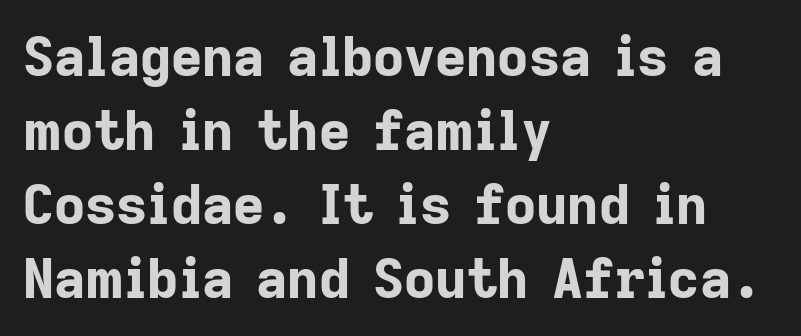
{"serif": "no", "italic": "no", "bold": "yes", "weight": "bold", "width": "normal", "stroke_contrast": "low", "x_height": "medium", "monospaced": "no", "underline": "no", "align": "left", "line_spacing": "normal", "line_spacing_ratio": 1.37, "letter_spacing": "normal", "letter_spacing_em": 0.0, "glyph_px": 54}
